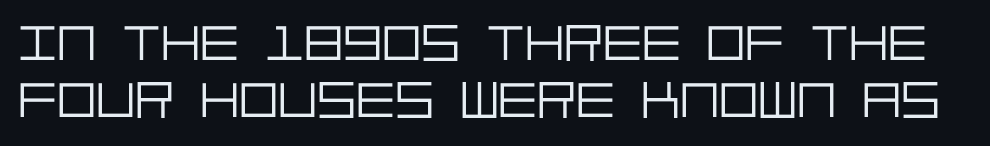
The image shows 52 px light sans-serif type, upright; set tight line spacing (1.09x), normal letter spacing, not underlined; low stroke contrast and a large x-height.
